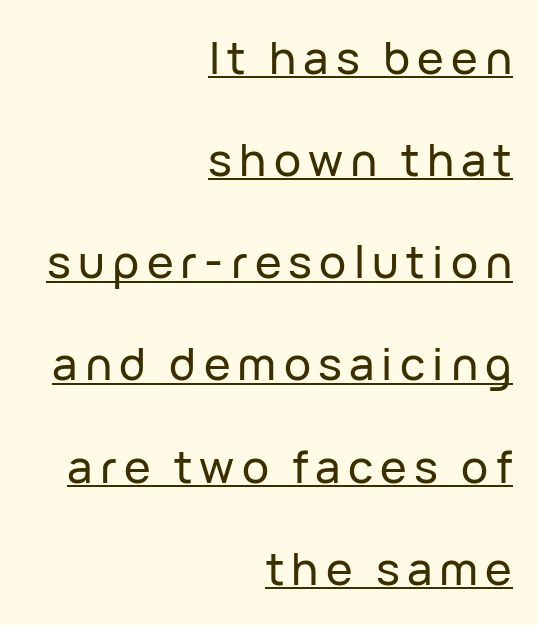
This sample uses an upright cut, with every glyph sitting square on the baseline. These lines stand farther apart than default settings would place them. The rendering uses the underline text-decoration. The lines are quadded right. These lines are rendered in a variable-pitch font. A typesetter would label this face a sans.
